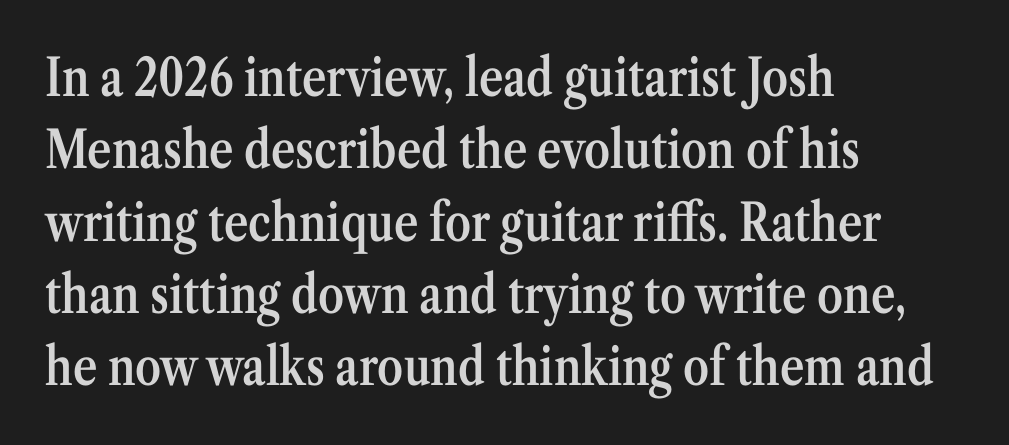
Q: Is the text bold? A: Semi-bold.
Q: Is the text italic (slanted)? A: No, it is upright.
Q: Is the typeface a serif or a sans-serif typeface? A: Serif.
Q: Is the text underlined? A: No.
Q: How is the paragraph aligned? A: Left-aligned.
Q: Is the spacing between letters normal or unusually wide? A: Normal.
Q: Is the spacing between lines tight, normal or loose? A: Normal.
Q: Width (condensed, normal, or wide)? A: Condensed.
Q: Stroke contrast? A: Medium.
Q: x-height? A: Medium.
Q: Monospaced? A: No.
